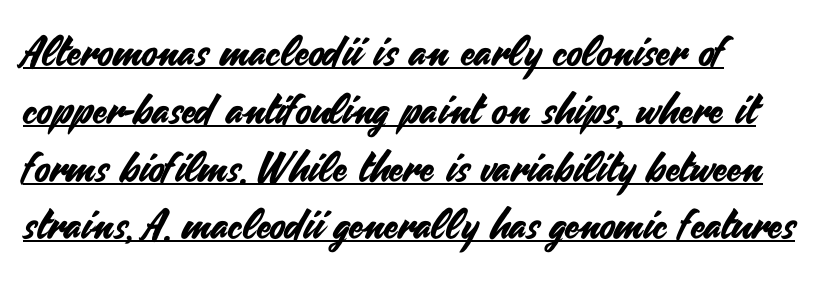
Students, observe the line beneath the letters — that is underlining. Inter-character spacing is left at the font's built-in metrics. Is this a fixed-width face? No — the glyphs have proportional, varying widths. Compared with typical paragraphs, the rows here are spaced about the same.
